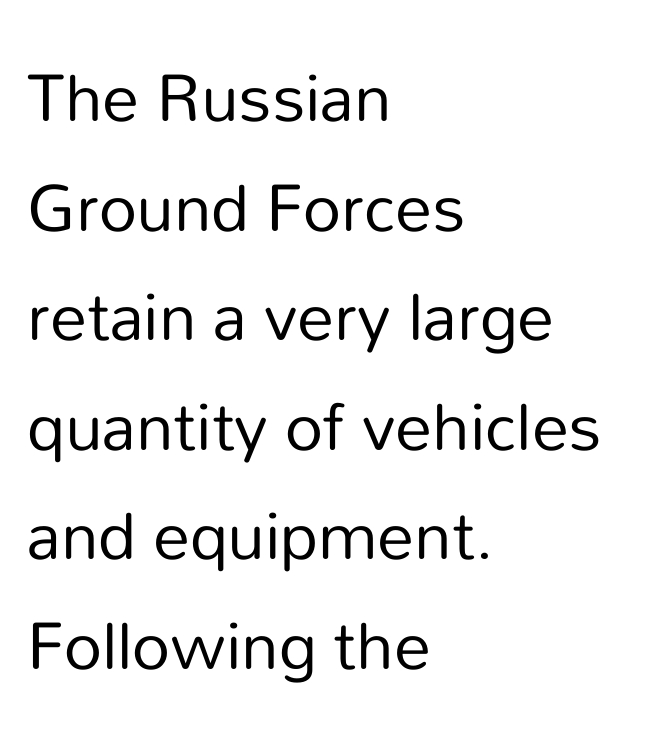
The image shows 74 px regular-weight sans-serif type, upright; set left-aligned, normal line spacing (1.48x), normal letter spacing, not underlined; low stroke contrast and a medium x-height.
